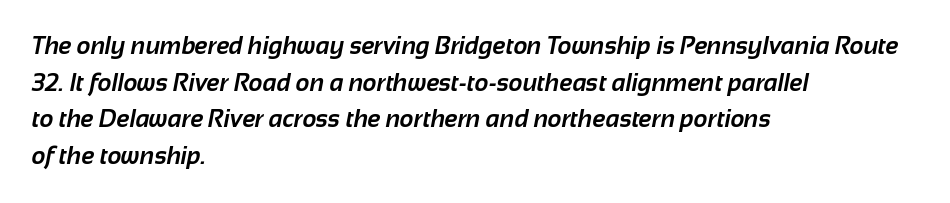
{"bold": "yes", "underline": "no", "align": "left", "line_spacing": "normal", "line_spacing_ratio": 1.53, "letter_spacing": "normal", "letter_spacing_em": 0.0, "glyph_px": 24}
